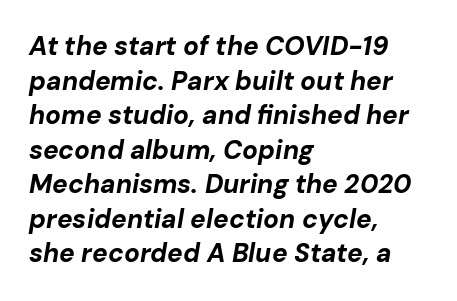
The image shows 26 px bold type, italic (leaning right); set left-aligned, normal line spacing (1.33x), normal letter spacing, not underlined.
